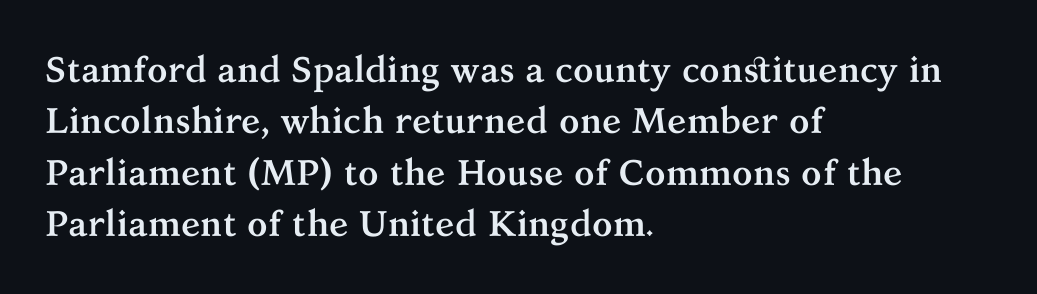
{"serif": "yes", "italic": "no", "bold": "yes", "weight": "semibold", "width": "normal", "stroke_contrast": "medium", "x_height": "medium", "monospaced": "no", "underline": "no", "align": "left", "line_spacing": "normal", "line_spacing_ratio": 1.43, "letter_spacing": "normal", "letter_spacing_em": 0.0, "glyph_px": 36}
